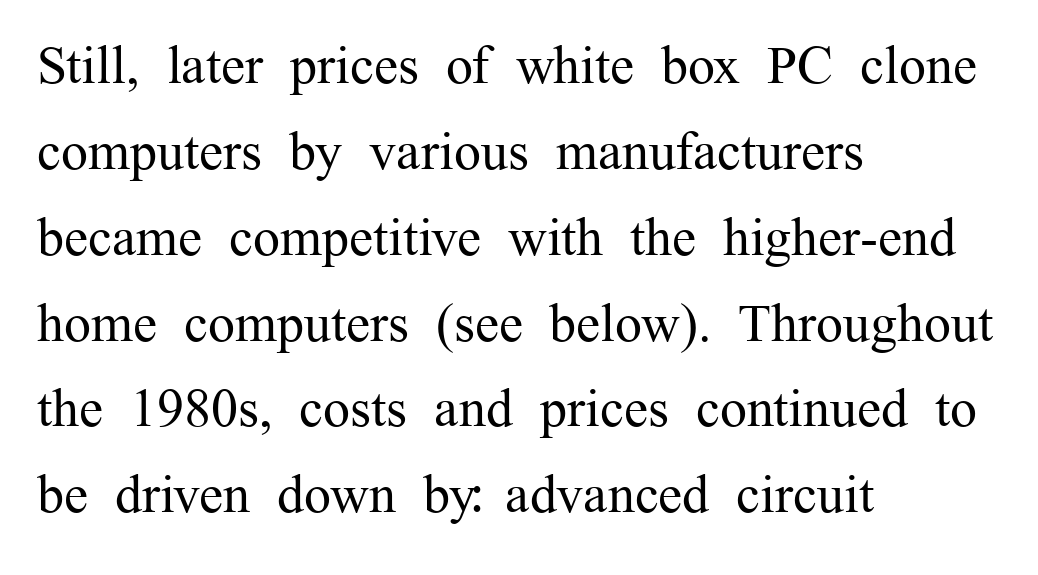
Posture: vertical. The letters look calm and open, with moderate or lighter stems. This rendering employs a face with finishing strokes, i.e., a serif. Letter spacing: default.
